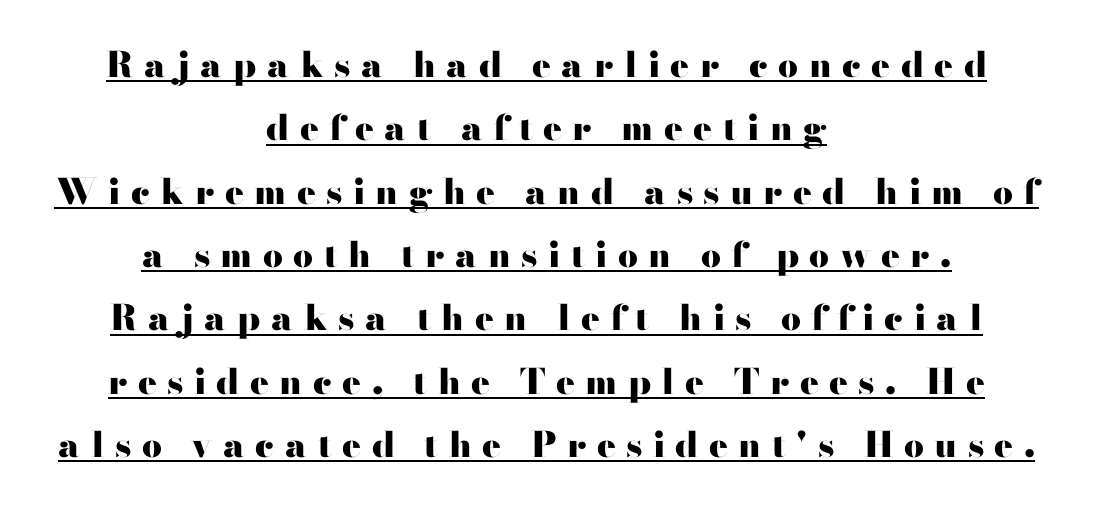
{"serif": "no", "italic": "no", "bold": "yes", "weight": "heavy", "width": "wide", "stroke_contrast": "high", "x_height": "small", "monospaced": "no", "underline": "yes", "align": "center", "line_spacing_ratio": 1.81, "letter_spacing": "wide", "letter_spacing_em": 0.3, "glyph_px": 35}
